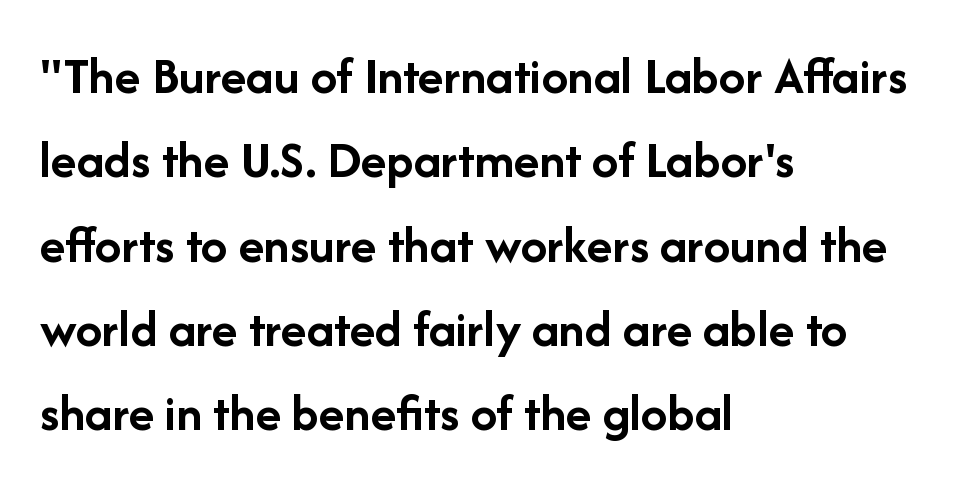
{"serif": "no", "italic": "no", "bold": "yes", "weight": "semibold", "width": "normal", "stroke_contrast": "low", "x_height": "medium", "monospaced": "no", "underline": "no", "align": "left", "line_spacing": "normal", "line_spacing_ratio": 1.59, "letter_spacing": "normal", "letter_spacing_em": 0.0, "glyph_px": 53}
